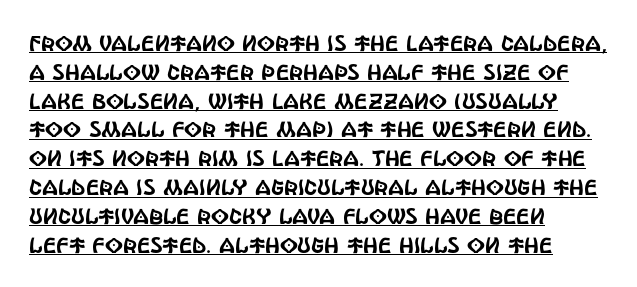
{"italic": "no", "underline": "yes", "align": "left", "line_spacing": "normal", "line_spacing_ratio": 1.31, "letter_spacing": "normal", "letter_spacing_em": 0.0, "glyph_px": 22}
